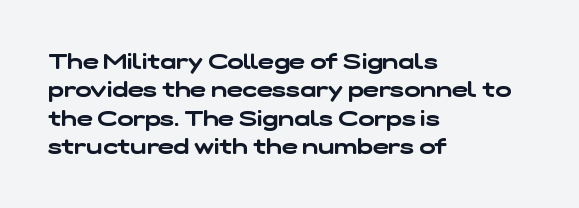
The image shows 21 px text type; set left-aligned, normal line spacing (1.35x), normal letter spacing, not underlined.
